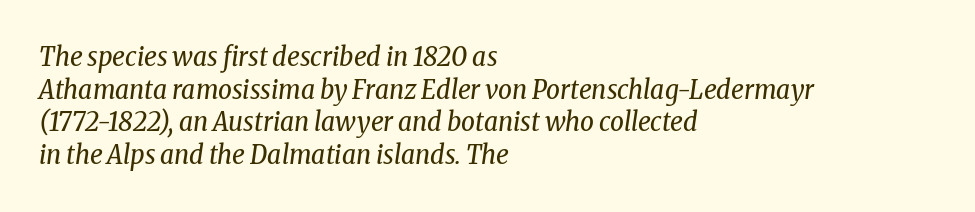
The image shows 27 px text type, italic (leaning right); set left-aligned, line spacing 1.21x, normal letter spacing, not underlined.
